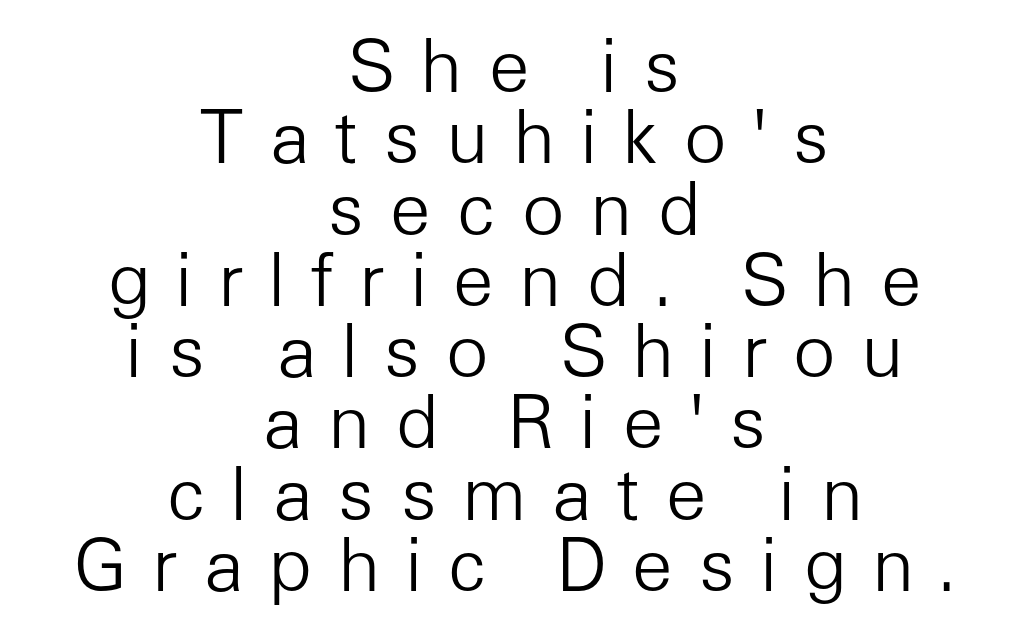
The lettering stays uniformly vertical, giving the passage a roman look. Is this a heavy cut? Hardly; it is regular or lighter. Compared with typical paragraphs, the rows here are closer together. You can tell from the bare stems that sans-serif type was used. Words float on clear page, feet unadorned.
